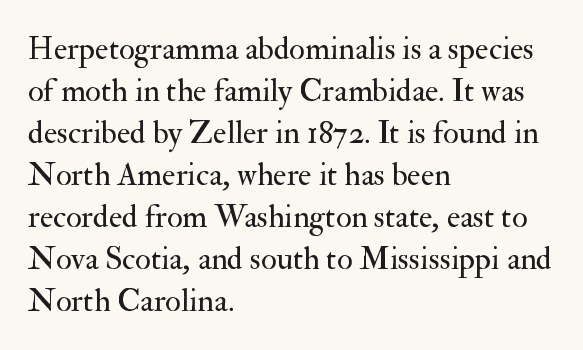
Q: Is the text bold? A: No.
Q: Is the text italic (slanted)? A: No, it is upright.
Q: Is the typeface a serif or a sans-serif typeface? A: Serif.
Q: Is the text underlined? A: No.
Q: How is the paragraph aligned? A: Left-aligned.
Q: Is the spacing between letters normal or unusually wide? A: Normal.
Q: Is the spacing between lines tight, normal or loose? A: Normal.
Q: Width (condensed, normal, or wide)? A: Normal.
Q: Stroke contrast? A: Medium.
Q: x-height? A: Small.
Q: Monospaced? A: No.
